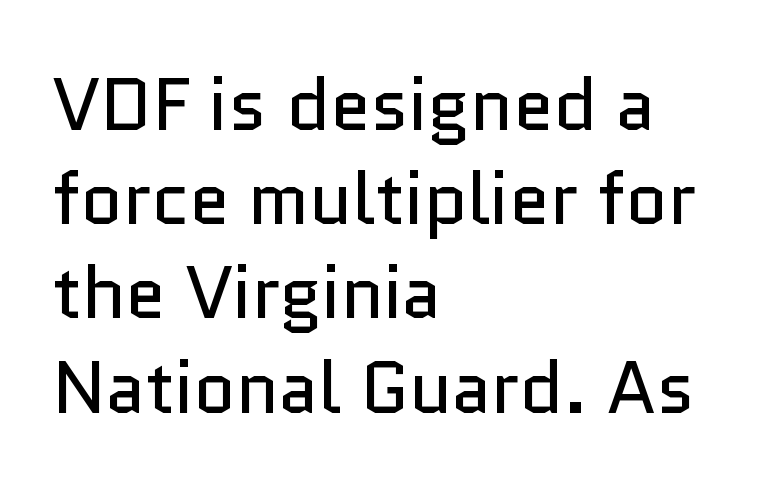
The image shows 73 px regular-weight sans-serif type, upright; set left-aligned, normal line spacing (1.29x), normal letter spacing, not underlined; low stroke contrast and a medium x-height.
